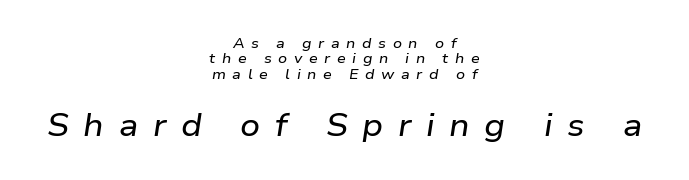
Q: Is the text italic (slanted)? A: Yes, it leans right by about 9 degrees.
Q: Is the text underlined? A: No.
Q: How is the paragraph aligned? A: Centered.
Q: Is the spacing between letters normal or unusually wide? A: Unusually wide.
Q: Is the spacing between lines tight, normal or loose? A: Tight.
Q: Which block of text is set in a larger size, the first (top) or the second (bottom)? A: The second (bottom) one.
Q: Width (condensed, normal, or wide)? A: Wide.
Q: Stroke contrast? A: Low.
Q: x-height? A: Medium.
Q: Monospaced? A: No.
